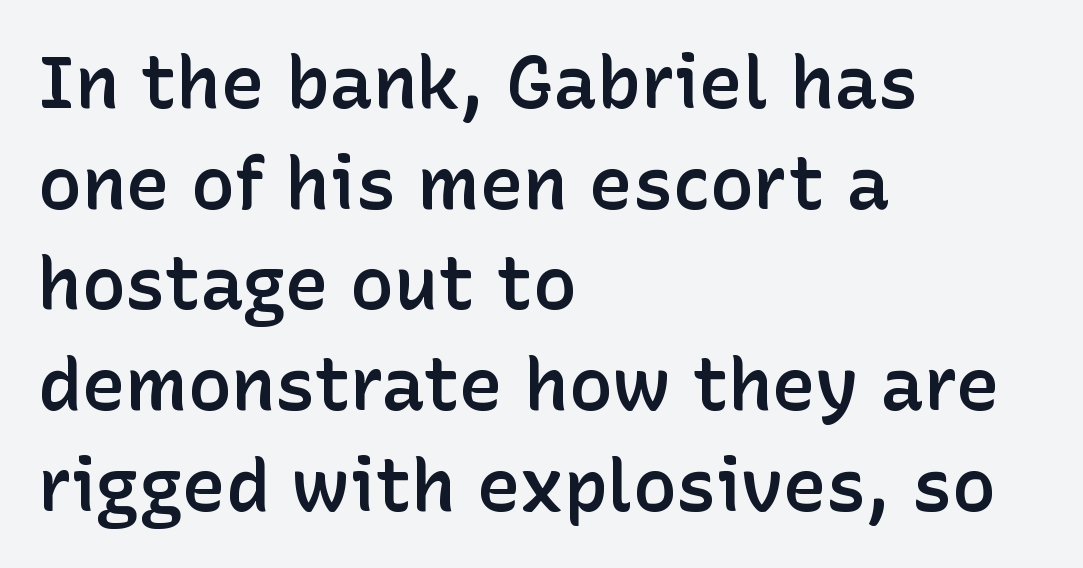
Q: Is the text bold? A: Semi-bold.
Q: Is the text italic (slanted)? A: No, it is upright.
Q: Is the typeface a serif or a sans-serif typeface? A: Sans-serif.
Q: Is the text underlined? A: No.
Q: How is the paragraph aligned? A: Left-aligned.
Q: Is the spacing between letters normal or unusually wide? A: Normal.
Q: Is the spacing between lines tight, normal or loose? A: Normal.
Q: Width (condensed, normal, or wide)? A: Normal.
Q: Stroke contrast? A: Low.
Q: x-height? A: Medium.
Q: Monospaced? A: No.
